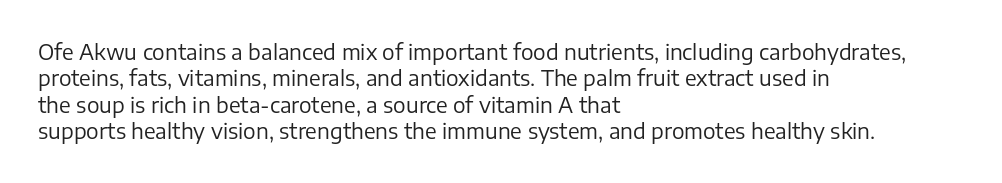
The image shows 21 px text type, upright; set left-aligned, normal line spacing (1.26x), normal letter spacing, not underlined.
